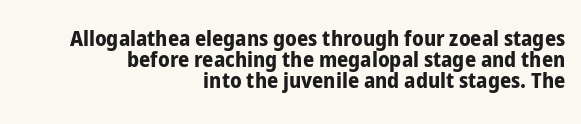
The image shows 22 px bold type, upright; set right-aligned, tight line spacing (0.96x), normal letter spacing, not underlined.
